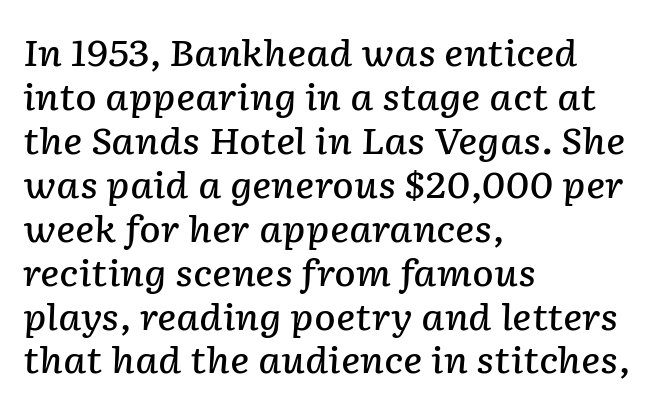
{"italic": "yes", "lean": "right", "slant_degrees": 2, "bold": "semi", "weight": "semibold", "width": "normal", "stroke_contrast": "low", "x_height": "medium", "monospaced": "no", "underline": "no", "align": "left", "line_spacing_ratio": 1.22, "letter_spacing": "normal", "letter_spacing_em": 0.0, "glyph_px": 36}
